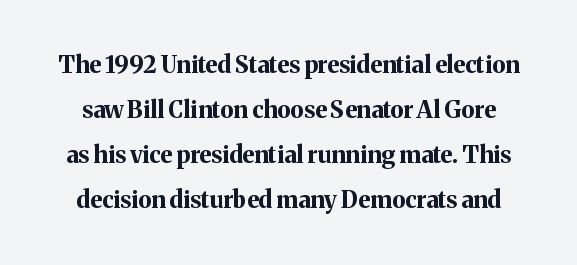
The image shows 23 px bold type, upright; set loose line spacing (1.95x), normal letter spacing, not underlined.
